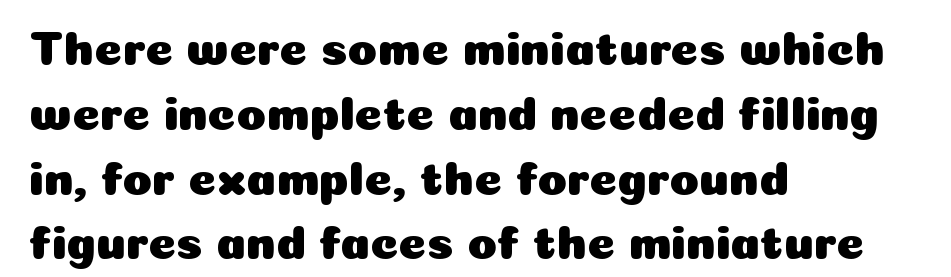
Q: Is the text italic (slanted)? A: No, it is upright.
Q: Is the typeface a serif or a sans-serif typeface? A: Sans-serif.
Q: Is the text underlined? A: No.
Q: How is the paragraph aligned? A: Left-aligned.
Q: Is the spacing between letters normal or unusually wide? A: Normal.
Q: Is the spacing between lines tight, normal or loose? A: Normal.
Q: Width (condensed, normal, or wide)? A: Normal.
Q: Stroke contrast? A: Low.
Q: x-height? A: Medium.
Q: Monospaced? A: No.
